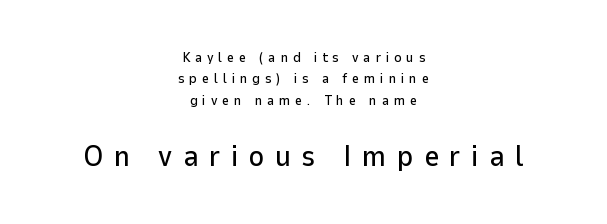
The image shows 30 px sans-serif type, upright; set centered, normal line spacing (1.52x), unusually wide letter spacing (+0.34 em), not underlined; the second (bottom) block is 2.14x larger; low stroke contrast and a medium x-height.
